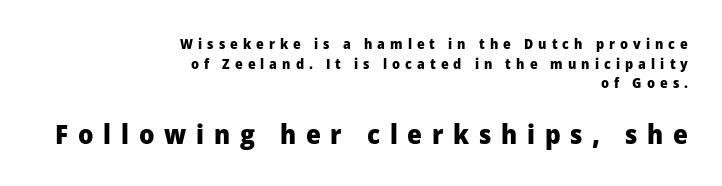
The type is letterspaced generously, with wide tracking. Visually, the bottom section dominates because its glyphs are scaled up. A clean baseline with only descenders dipping below it. The lines sit at an ordinary, default distance from one another. The font is running at its bold setting.
